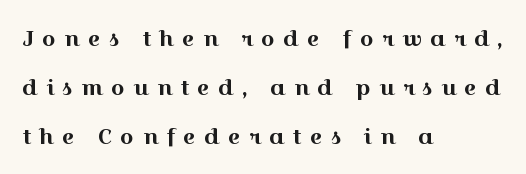
{"italic": "no", "underline": "no", "align": "left", "line_spacing": "loose", "line_spacing_ratio": 2.22, "letter_spacing": "wide", "letter_spacing_em": 0.36, "glyph_px": 22}
